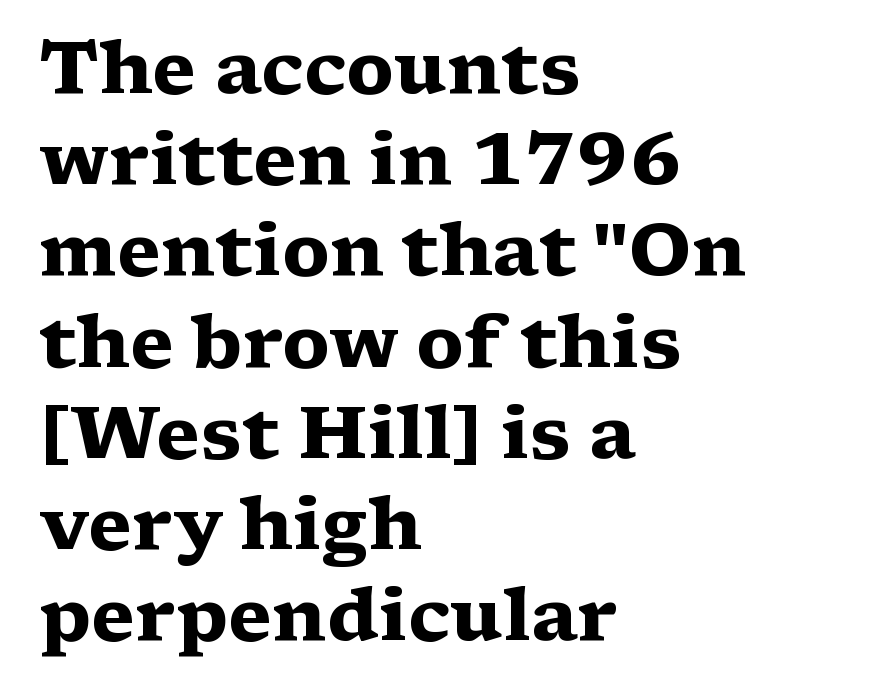
{"serif": "yes", "italic": "no", "bold": "yes", "weight": "heavy", "width": "wide", "stroke_contrast": "medium", "x_height": "medium", "monospaced": "no", "underline": "no", "align": "left", "line_spacing": "normal", "line_spacing_ratio": 1.25, "letter_spacing": "normal", "letter_spacing_em": 0.0, "glyph_px": 73}
